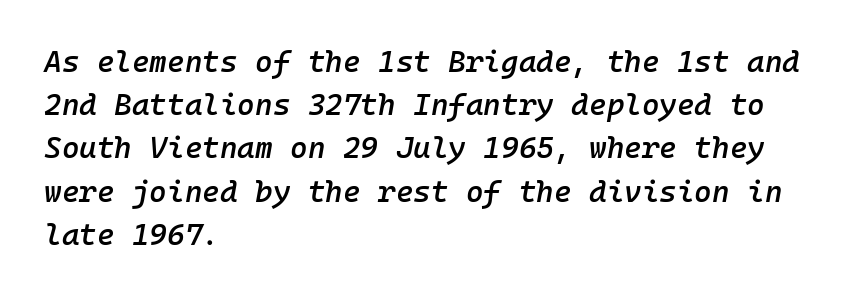
{"italic": "yes", "lean": "right", "slant_degrees": 10, "bold": "semi", "weight": "semibold", "width": "normal", "stroke_contrast": "low", "x_height": "medium", "monospaced": "yes", "underline": "no", "align": "left", "line_spacing": "normal", "line_spacing_ratio": 1.44, "letter_spacing": "normal", "letter_spacing_em": 0.0, "glyph_px": 30}
